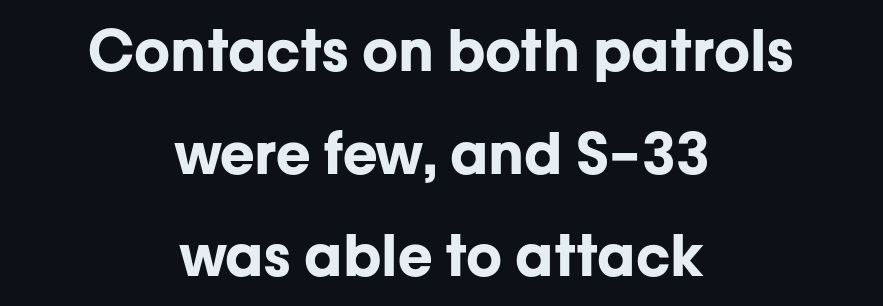
The image shows 57 px bold sans-serif type, upright; set centered, line spacing 1.8x, normal letter spacing, not underlined; low stroke contrast and a medium x-height.
